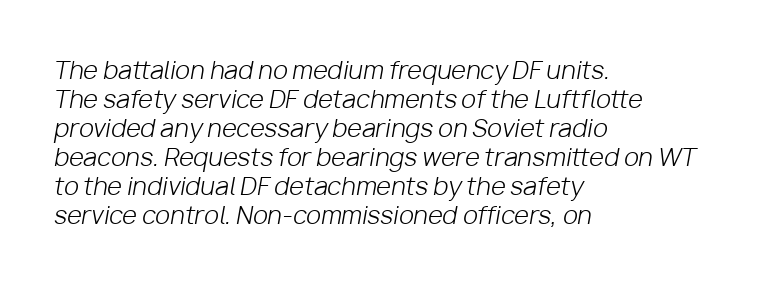
There is no visible air inserted between adjacent glyphs. No letter is thick-stroked: the sample isn't bold. The zone under the glyphs is completely vacant. Designer's note — italics engaged.
